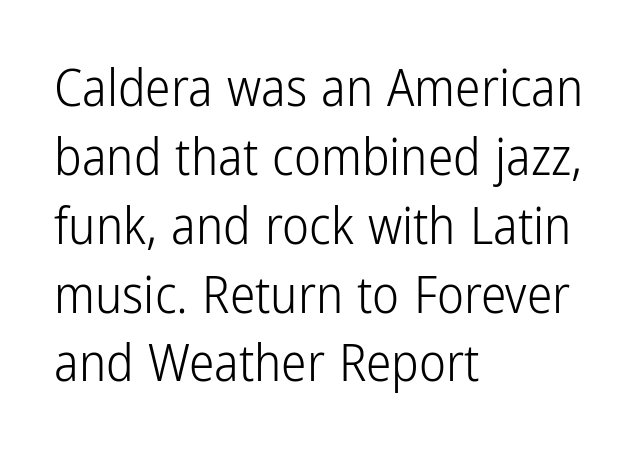
The image shows 51 px light, condensed sans-serif type, upright; set left-aligned, normal line spacing (1.35x), normal letter spacing, not underlined; low stroke contrast and a medium x-height.
